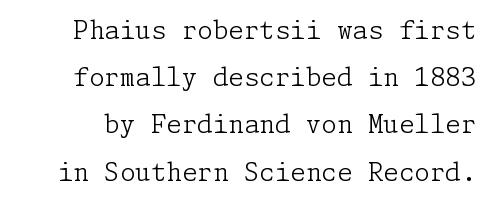
Honestly, the letter spacing is just normal — you wouldn't notice it. Anything drawn beneath the words? Only blank space. Ink coverage per letter is moderate at most. Does the lettering tilt? It doesn't — this is upright.
